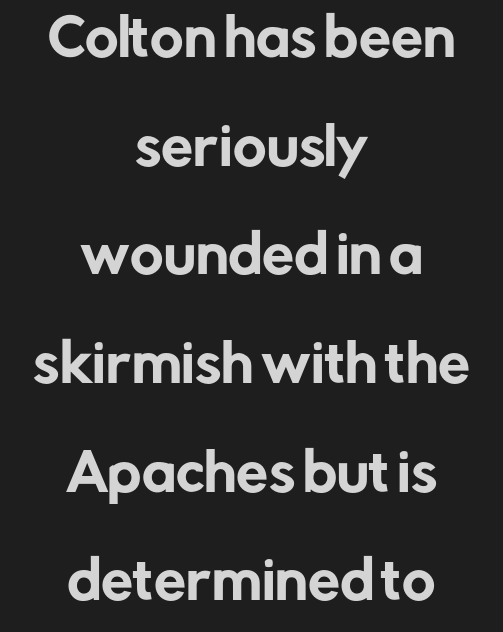
{"serif": "no", "italic": "no", "width": "normal", "stroke_contrast": "low", "x_height": "medium", "monospaced": "no", "underline": "no", "align": "center", "line_spacing": "loose", "line_spacing_ratio": 2.13, "letter_spacing": "normal", "letter_spacing_em": 0.0, "glyph_px": 51}
